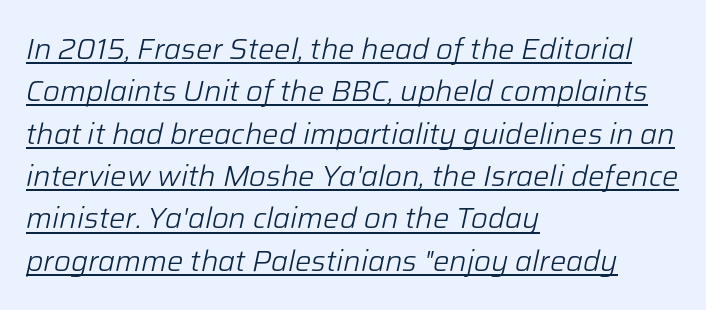
Unbolded letterforms with no extra heft. The rendering applies a slant to the glyphs. Left-aligned paragraph, ragged on the right. The letterforms sit shoulder to shoulder at normal distance. Emphasis is given by a line drawn under the lettering.
